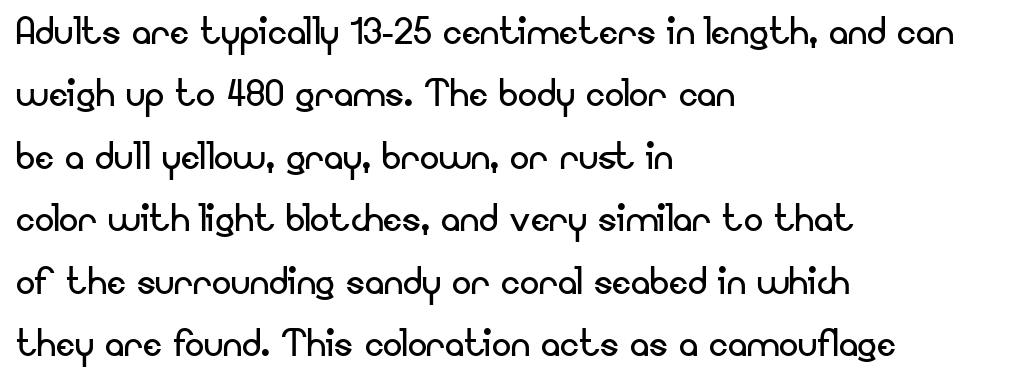
Q: Is the text bold? A: No.
Q: Is the text italic (slanted)? A: No, it is upright.
Q: Is the typeface a serif or a sans-serif typeface? A: Sans-serif.
Q: Is the text underlined? A: No.
Q: How is the paragraph aligned? A: Left-aligned.
Q: Is the spacing between letters normal or unusually wide? A: Normal.
Q: Is the spacing between lines tight, normal or loose? A: Normal.
Q: Width (condensed, normal, or wide)? A: Normal.
Q: Stroke contrast? A: Low.
Q: x-height? A: Small.
Q: Monospaced? A: No.
